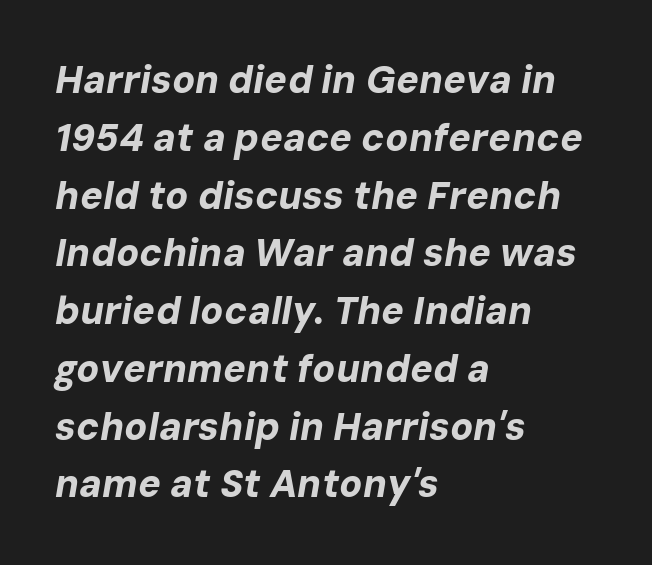
The image shows 38 px bold type, italic (leaning right); set left-aligned, normal line spacing (1.52x), normal letter spacing, not underlined; low stroke contrast and a medium x-height.
